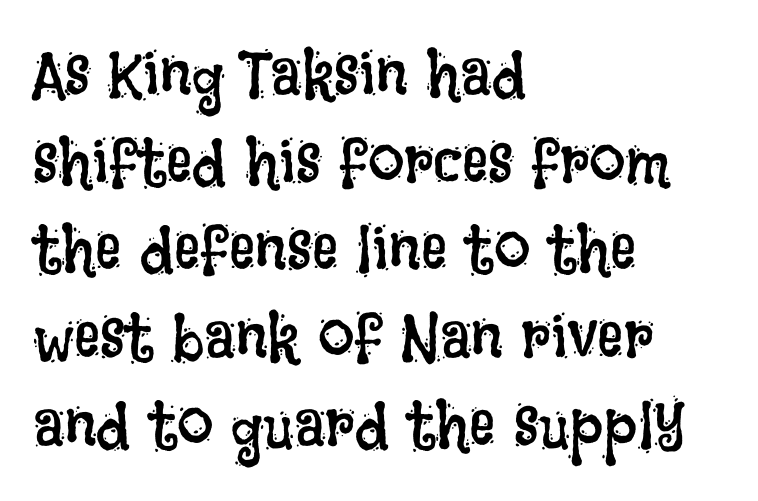
The rendering uses natural spacing where letterforms have individual widths. The foot of each line stays bare and open. Every row of glyphs begins at an identical x-position on the left. Is this a heavy cut? Hardly; it is regular or lighter.
